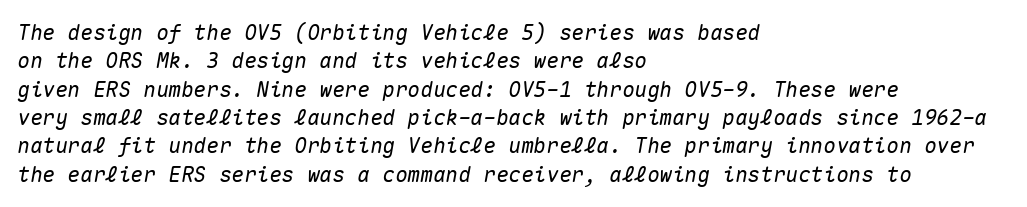
This rendering leaves character spacing at its baseline value. Horizontally, the lines are justified to the leading edge only. Notice how descenders clear the ascenders below comfortably — that's standard leading. The foot of each line stays bare and open. In terms of posture, this sample is oblique.
